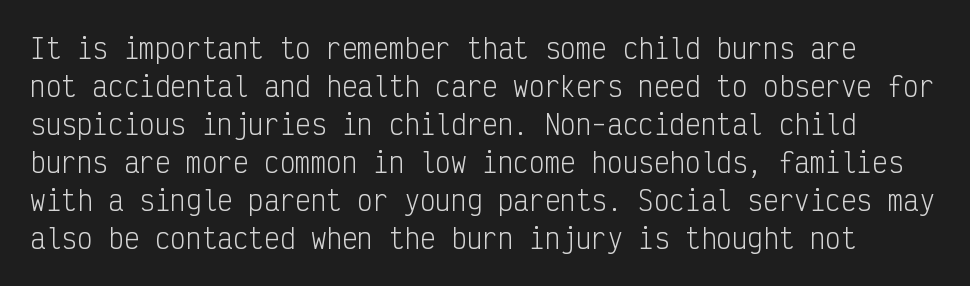
Q: Is the text bold? A: No.
Q: Is the text italic (slanted)? A: No, it is upright.
Q: Is the text underlined? A: No.
Q: Is the spacing between letters normal or unusually wide? A: Normal.
Q: Is the spacing between lines tight, normal or loose? A: Normal.
